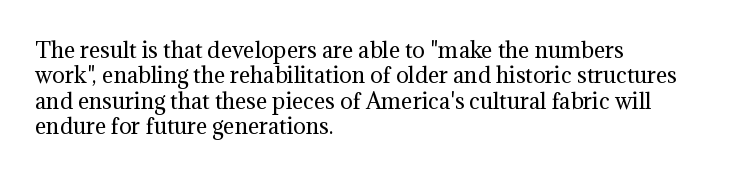
A bare baseline throughout the passage. Line beginnings align vertically; line endings do not. This sample uses plain, unmodified letter spacing. Posture: straight, roman, zero tilt. Is this a heavy cut? Hardly; it is regular or lighter.
